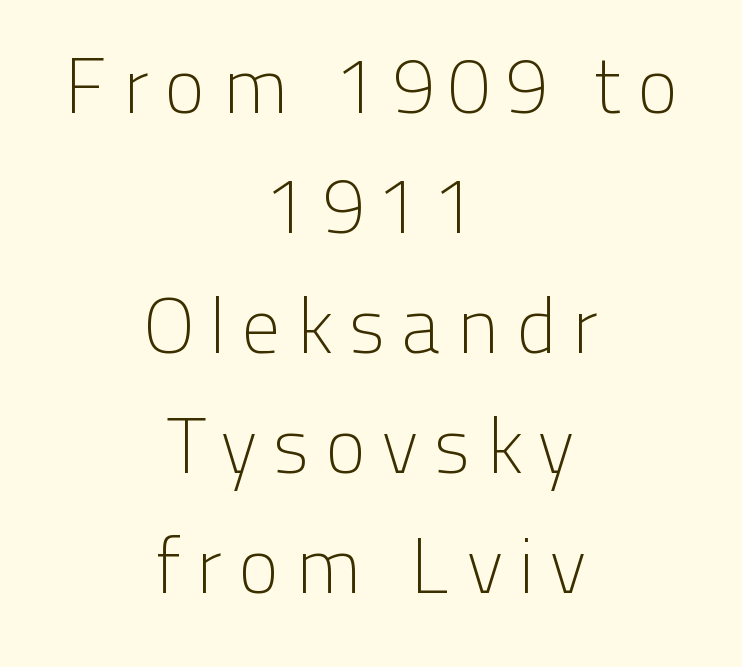
The image shows 79 px light sans-serif type, upright; set centered, normal line spacing (1.52x), not underlined; low stroke contrast and a medium x-height.
